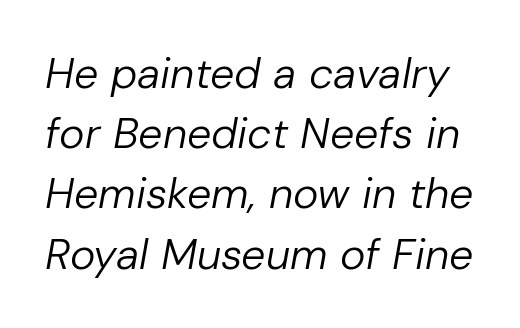
The lettering tilts uniformly, giving the passage an italic look. In terms of letterspacing, this is plain default setting. The font sits on the lighter half of the weight spectrum, regular included. Decoration check: the copy has no underline. Varying glyph widths throughout — classic text-font behaviour. Is there much room between lines? A standard amount, neither cramped nor airy.
